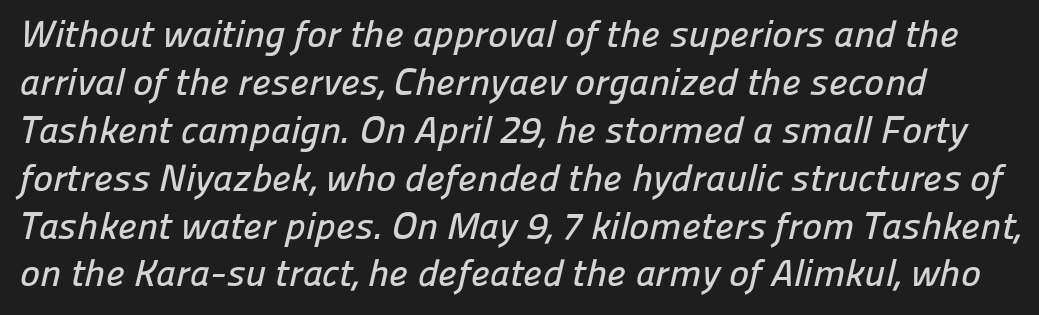
The image shows 38 px sans-serif type; set normal line spacing (1.26x), normal letter spacing, not underlined; low stroke contrast and a medium x-height.
